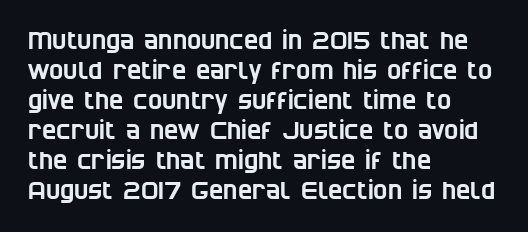
The image shows 24 px text type; set left-aligned, normal line spacing (1.25x), normal letter spacing, not underlined.
